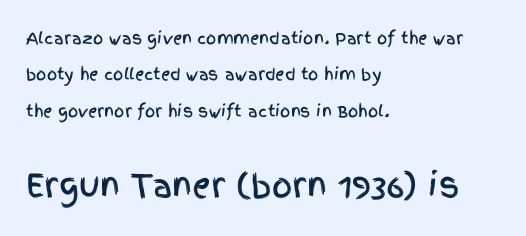
Q: Is the text italic (slanted)? A: No, it is upright.
Q: Is the typeface a serif or a sans-serif typeface? A: Sans-serif.
Q: Is the text underlined? A: No.
Q: How is the paragraph aligned? A: Left-aligned.
Q: Is the spacing between letters normal or unusually wide? A: Normal.
Q: Is the spacing between lines tight, normal or loose? A: Loose.
Q: Which block of text is set in a larger size, the first (top) or the second (bottom)? A: The second (bottom) one.
Q: Width (condensed, normal, or wide)? A: Condensed.
Q: x-height? A: Large.
Q: Monospaced? A: No.
